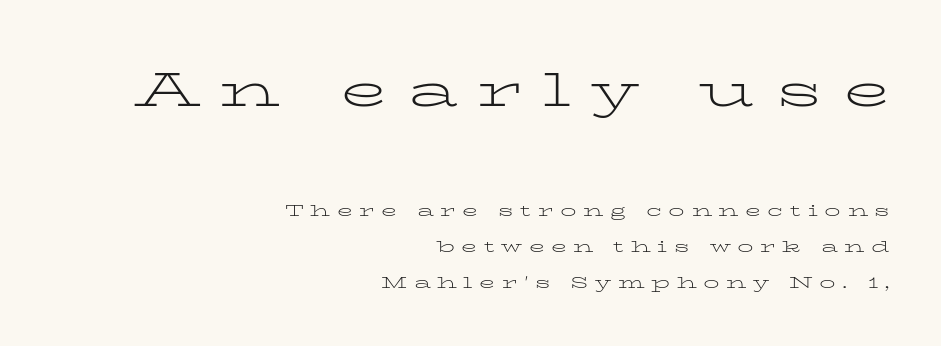
{"serif": "yes", "italic": "no", "bold": "no", "weight": "light", "width": "wide", "stroke_contrast": "low", "x_height": "medium", "monospaced": "no", "underline": "no", "align": "right", "line_spacing": "loose", "line_spacing_ratio": 2.24, "letter_spacing": "wide", "letter_spacing_em": 0.41, "larger_block": "first", "size_ratio": 3.0, "glyph_px": 48}
